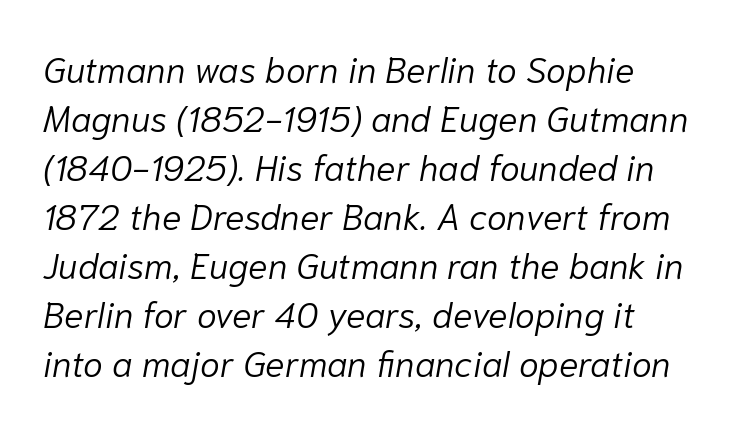
{"italic": "yes", "lean": "right", "slant_degrees": 10, "bold": "no", "weight": "light", "width": "normal", "stroke_contrast": "low", "x_height": "medium", "monospaced": "no", "underline": "no", "line_spacing": "normal", "line_spacing_ratio": 1.36, "letter_spacing": "normal", "letter_spacing_em": 0.0, "glyph_px": 36}
